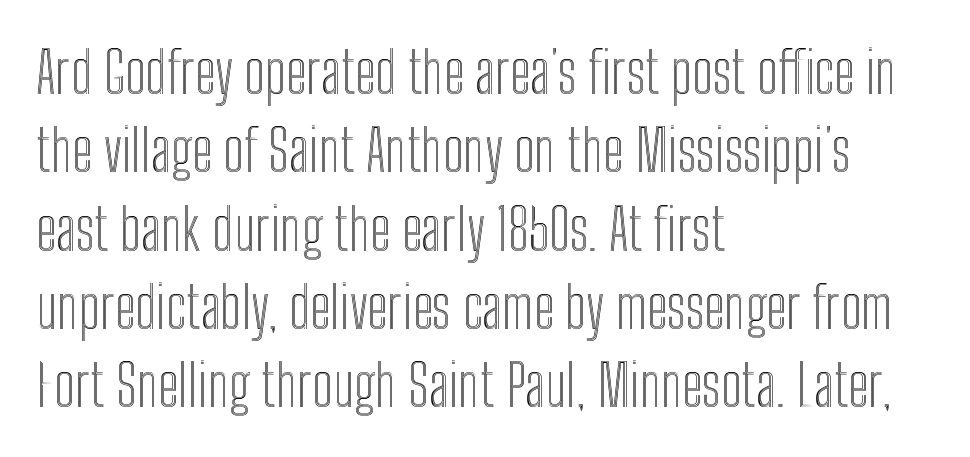
Q: Is the text italic (slanted)? A: No, it is upright.
Q: Is the text underlined? A: No.
Q: How is the paragraph aligned? A: Left-aligned.
Q: Is the spacing between letters normal or unusually wide? A: Normal.
Q: Is the spacing between lines tight, normal or loose? A: Normal.
Q: Width (condensed, normal, or wide)? A: Condensed.
Q: x-height? A: Medium.
Q: Monospaced? A: No.
